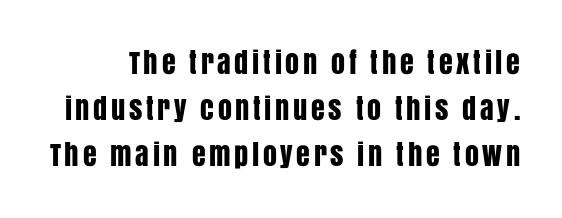
{"serif": "no", "italic": "no", "width": "condensed", "stroke_contrast": "low", "x_height": "large", "monospaced": "no", "underline": "no", "line_spacing": "normal", "line_spacing_ratio": 1.64, "glyph_px": 28}
